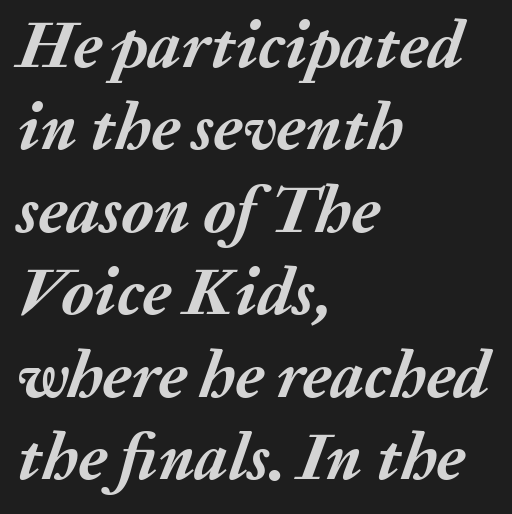
The image shows 66 px semibold type, italic (leaning right); set left-aligned, normal line spacing (1.25x), normal letter spacing, not underlined; medium stroke contrast and a medium x-height.
